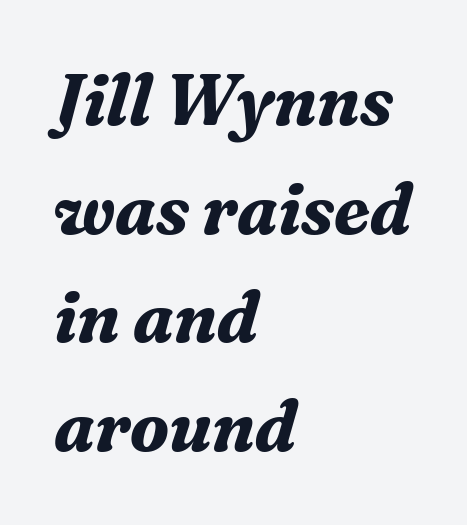
Line spacing here is normal. Weight: bold. The rendering applies a slant to the glyphs. All the whitespace from short lines collects on the right. Standard letterfit; no display-style spreading of the glyphs.
